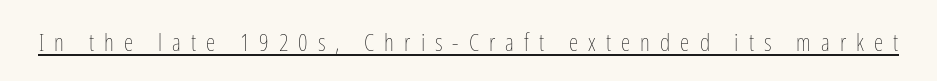
Italic: no, the glyphs are upright roman. Underlining? Definitely there. The rendering inserts visible extra space after every character. No heavy texture on the line: the type isn't bold.
